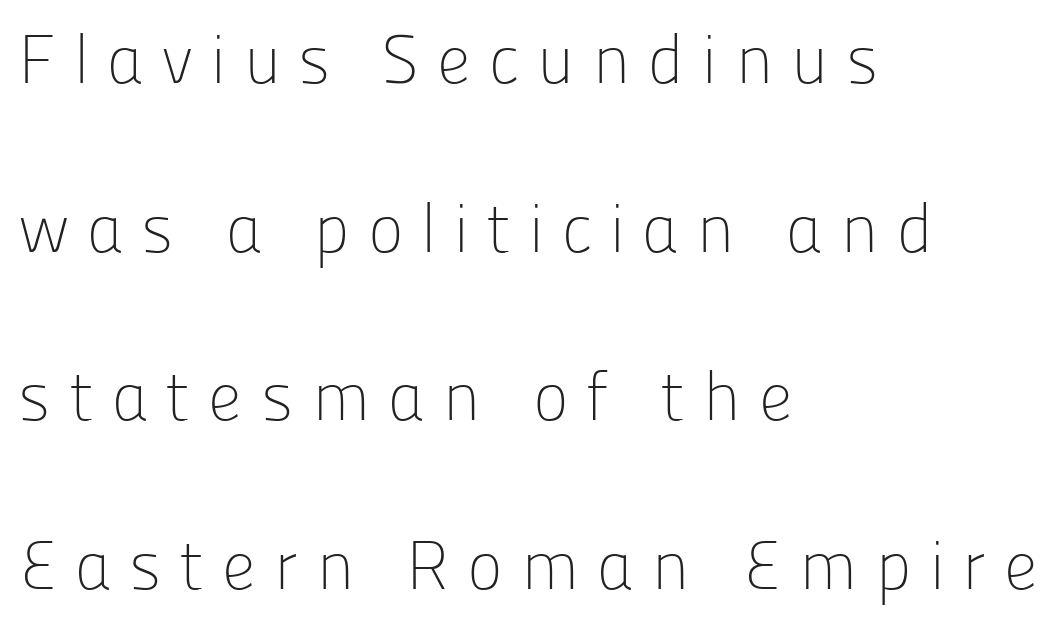
Q: Is the text bold? A: No.
Q: Is the text italic (slanted)? A: No, it is upright.
Q: Is the typeface a serif or a sans-serif typeface? A: Sans-serif.
Q: Is the text underlined? A: No.
Q: How is the paragraph aligned? A: Left-aligned.
Q: Is the spacing between letters normal or unusually wide? A: Unusually wide.
Q: Is the spacing between lines tight, normal or loose? A: Loose.
Q: Width (condensed, normal, or wide)? A: Normal.
Q: Stroke contrast? A: Low.
Q: x-height? A: Medium.
Q: Monospaced? A: No.
